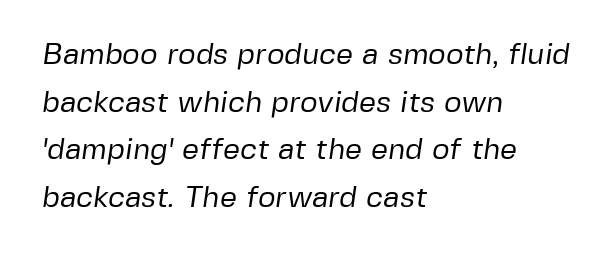
The image shows 30 px regular-weight sans-serif type; set left-aligned, normal line spacing (1.59x), normal letter spacing, not underlined; low stroke contrast and a medium x-height.
